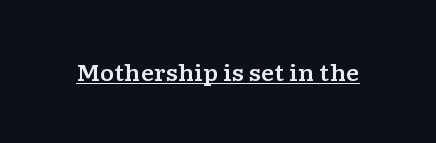
Compared with typical body copy, the letter spacing here is the same. Honestly, the underline is the first thing you notice here. No italicization has been applied; the sample stays upright.
